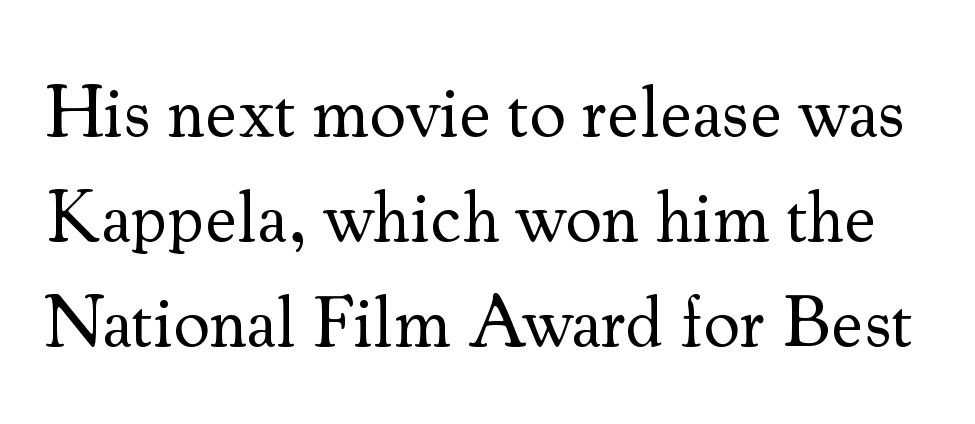
The image shows 72 px regular-weight serif type, upright; set normal line spacing (1.46x), normal letter spacing, not underlined; medium stroke contrast and a small x-height.
